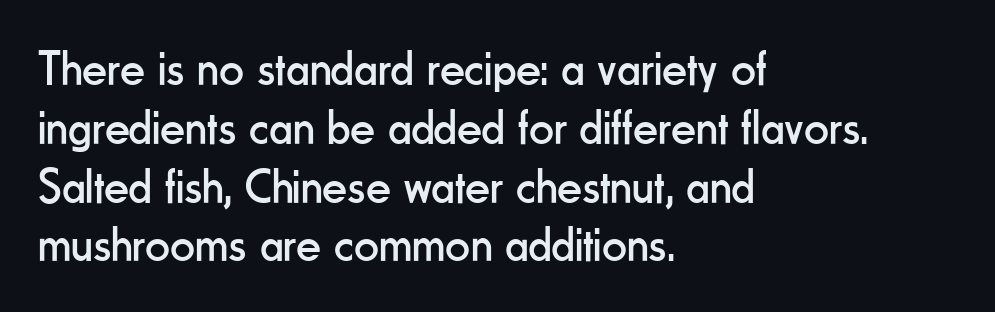
The image shows 49 px regular-weight, condensed sans-serif type, upright; set left-aligned, line spacing 1.2x, normal letter spacing, not underlined; low stroke contrast and a small x-height.
